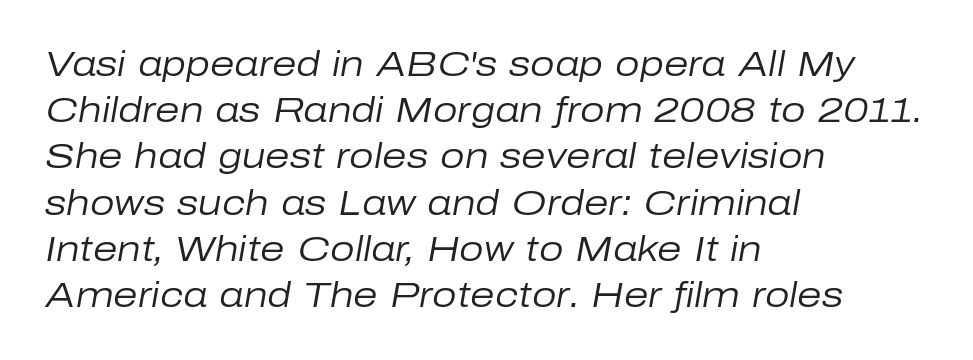
The image shows 35 px regular-weight type, italic (leaning right); set left-aligned, normal line spacing (1.32x), normal letter spacing, not underlined; low stroke contrast and a medium x-height.
